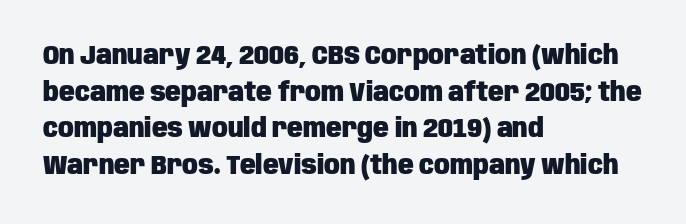
Q: Is the text bold? A: Yes.
Q: Is the text italic (slanted)? A: No, it is upright.
Q: Is the text underlined? A: No.
Q: How is the paragraph aligned? A: Left-aligned.
Q: Is the spacing between letters normal or unusually wide? A: Normal.
Q: Is the spacing between lines tight, normal or loose? A: Normal.
